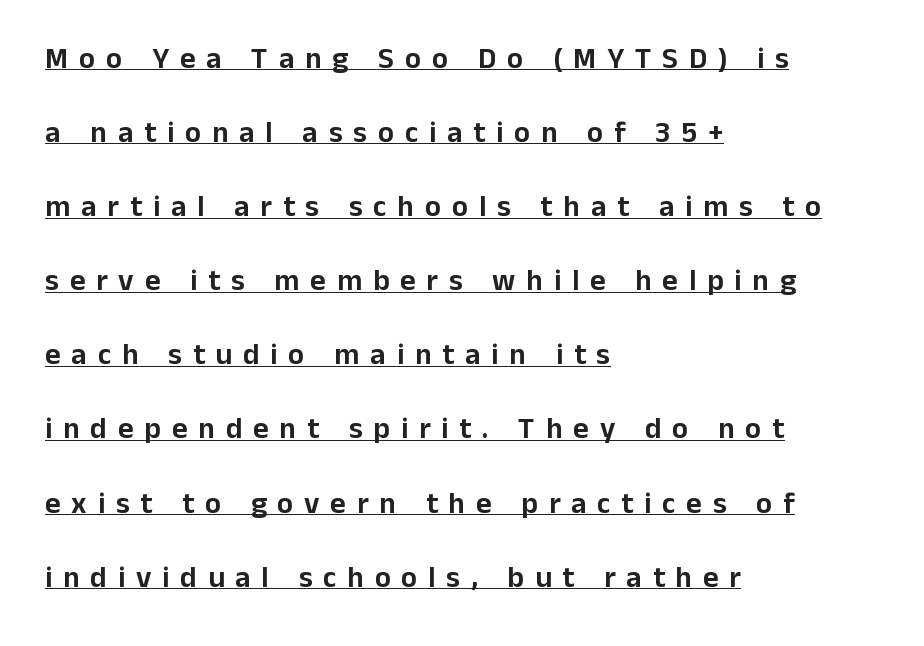
The image shows 30 px sans-serif type, upright; set left-aligned, loose line spacing (2.47x), unusually wide letter spacing (+0.36 em), underlined; low stroke contrast and a medium x-height.
